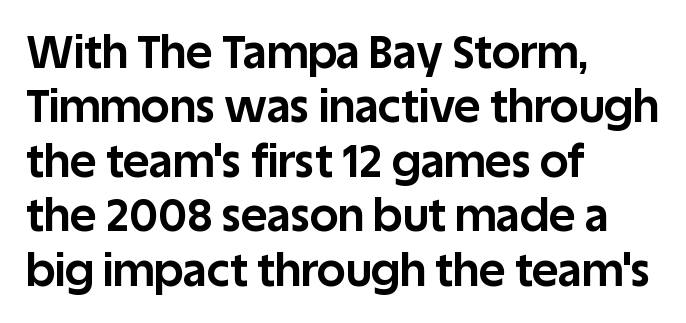
Q: Is the text bold? A: Yes.
Q: Is the text italic (slanted)? A: No, it is upright.
Q: Is the typeface a serif or a sans-serif typeface? A: Sans-serif.
Q: Is the text underlined? A: No.
Q: How is the paragraph aligned? A: Left-aligned.
Q: Is the spacing between letters normal or unusually wide? A: Normal.
Q: Width (condensed, normal, or wide)? A: Normal.
Q: Stroke contrast? A: Low.
Q: x-height? A: Large.
Q: Monospaced? A: No.
